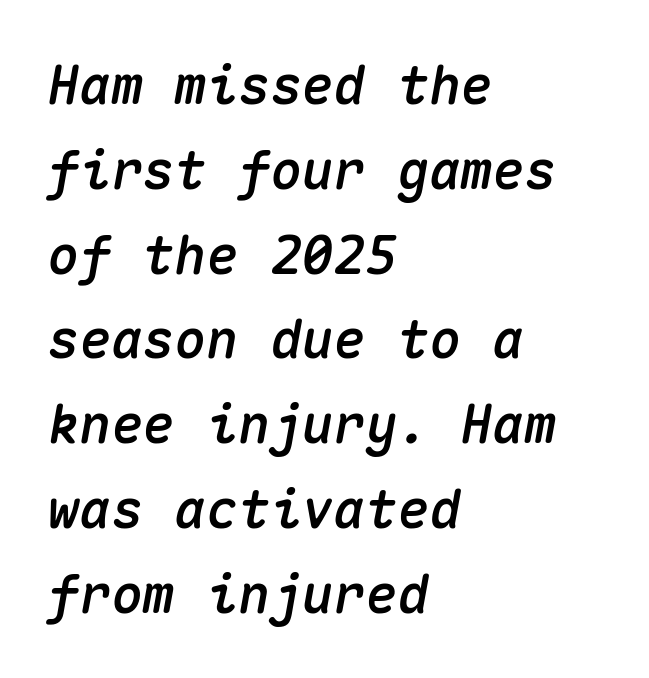
{"italic": "yes", "lean": "right", "slant_degrees": 10, "width": "normal", "stroke_contrast": "medium", "x_height": "medium", "monospaced": "yes", "underline": "no", "align": "left", "line_spacing": "normal", "line_spacing_ratio": 1.6, "letter_spacing": "normal", "letter_spacing_em": 0.0, "glyph_px": 53}
